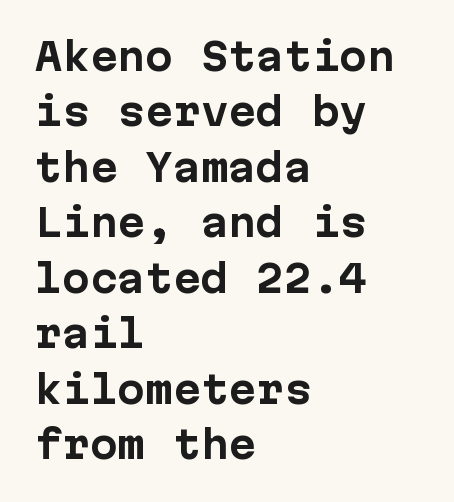
Q: Is the text bold? A: Yes.
Q: Is the text italic (slanted)? A: No, it is upright.
Q: Is the typeface a serif or a sans-serif typeface? A: Sans-serif.
Q: Is the text underlined? A: No.
Q: How is the paragraph aligned? A: Left-aligned.
Q: Is the spacing between letters normal or unusually wide? A: Normal.
Q: Is the spacing between lines tight, normal or loose? A: Normal.
Q: Width (condensed, normal, or wide)? A: Normal.
Q: Stroke contrast? A: Low.
Q: x-height? A: Medium.
Q: Monospaced? A: Yes.
